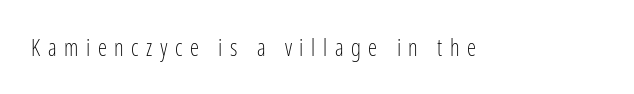
The passage shown has open, widely tracked lettering throughout. Is this a heavy cut? Hardly; it is regular or lighter. The gap between lines stays unmarked. Ordinary non-slanted type is in use.
